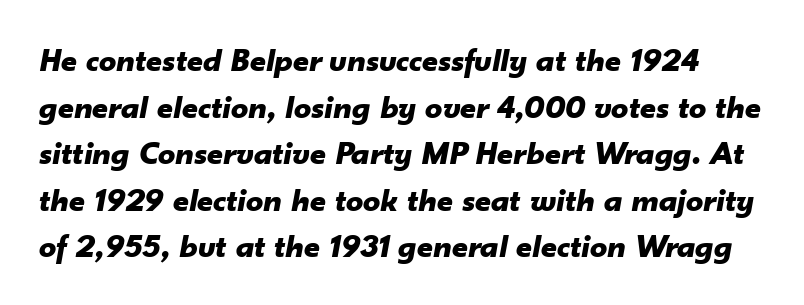
Q: Is the text bold? A: Yes.
Q: Is the text italic (slanted)? A: Yes, it leans right by about 10 degrees.
Q: Is the text underlined? A: No.
Q: Is the spacing between letters normal or unusually wide? A: Normal.
Q: Is the spacing between lines tight, normal or loose? A: Normal.
Q: Width (condensed, normal, or wide)? A: Normal.
Q: Stroke contrast? A: Low.
Q: x-height? A: Small.
Q: Monospaced? A: No.
